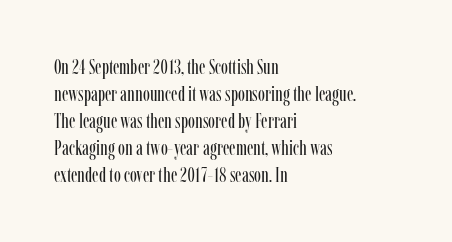
The image shows 21 px text type, upright; set left-aligned, normal line spacing (1.28x), normal letter spacing, not underlined.
